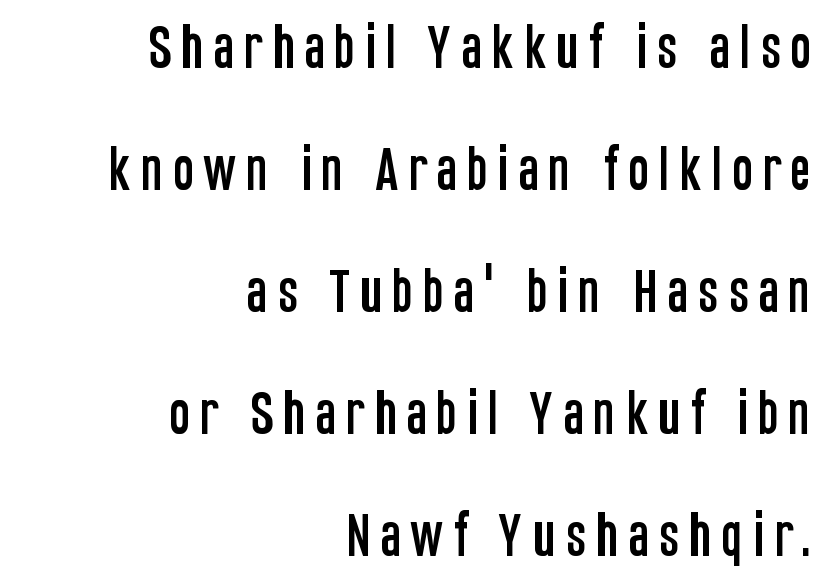
The image shows 49 px condensed sans-serif type, upright; set right-aligned, loose line spacing (2.49x), not underlined; low stroke contrast and a large x-height.
